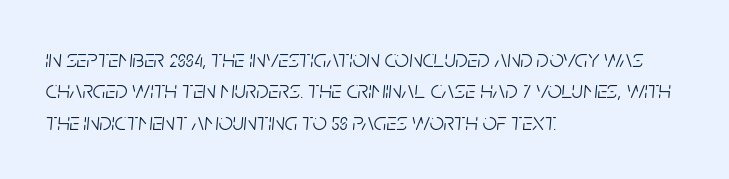
{"italic": "yes", "lean": "right", "slant_degrees": 5, "bold": "no", "underline": "no", "align": "left", "line_spacing": "normal", "line_spacing_ratio": 1.26, "letter_spacing": "normal", "letter_spacing_em": 0.0, "glyph_px": 25}
